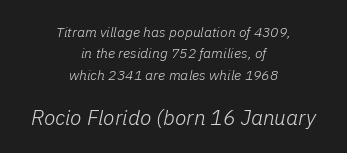
Q: Is the text bold? A: No.
Q: Is the text italic (slanted)? A: Yes, it leans right by about 11 degrees.
Q: Is the text underlined? A: No.
Q: How is the paragraph aligned? A: Centered.
Q: Is the spacing between letters normal or unusually wide? A: Normal.
Q: Is the spacing between lines tight, normal or loose? A: Normal.
Q: Which block of text is set in a larger size, the first (top) or the second (bottom)? A: The second (bottom) one.
